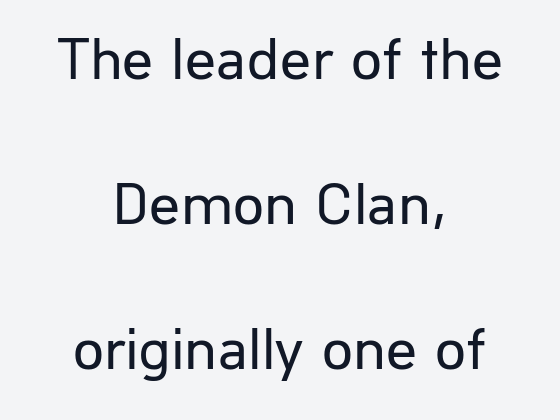
The image shows 61 px regular-weight sans-serif type, upright; set centered, loose line spacing (2.38x), normal letter spacing, not underlined; low stroke contrast and a medium x-height.
